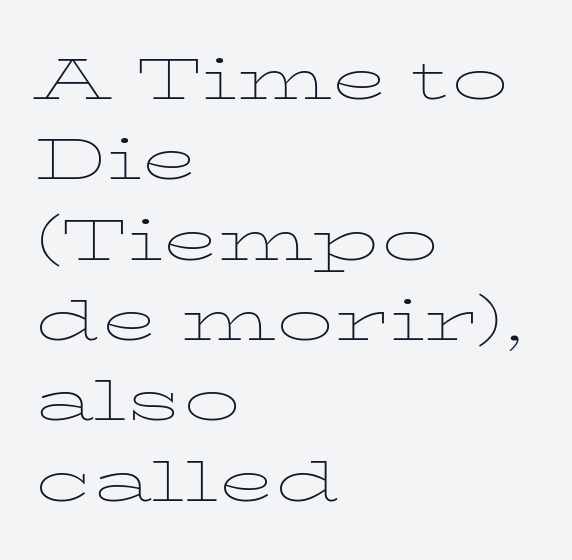
The line texture is even and compact thanks to regular tracking. The passage shown is not bold in any degree. Do the characters align in a grid? No, the font is proportional. Rule under the text: the space is simply empty. I'd call this a serif setting — the letters wear small feet.
